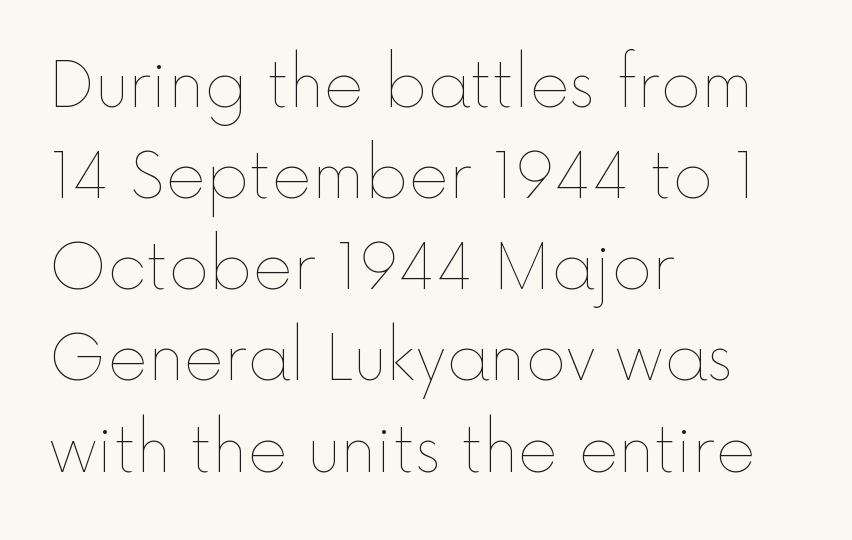
The image shows 62 px thin type, upright; set left-aligned, normal line spacing (1.47x), normal letter spacing, not underlined; a medium x-height.
